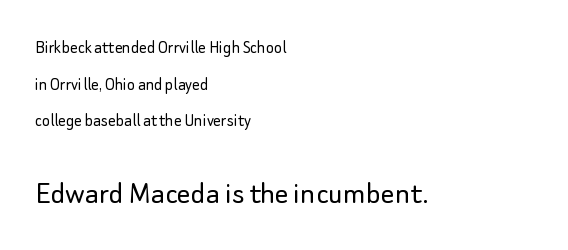
{"serif": "no", "italic": "no", "bold": "no", "weight": "light", "width": "normal", "stroke_contrast": "low", "x_height": "small", "monospaced": "no", "underline": "no", "align": "left", "line_spacing": "loose", "line_spacing_ratio": 1.93, "letter_spacing": "normal", "letter_spacing_em": 0.0, "larger_block": "second", "size_ratio": 1.79, "glyph_px": 34}
